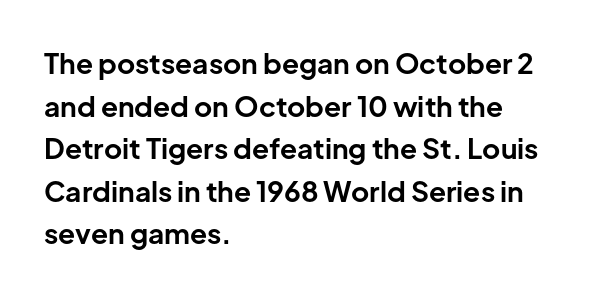
The image shows 28 px bold sans-serif type, upright; set left-aligned, normal line spacing (1.52x), normal letter spacing, not underlined; low stroke contrast and a medium x-height.
